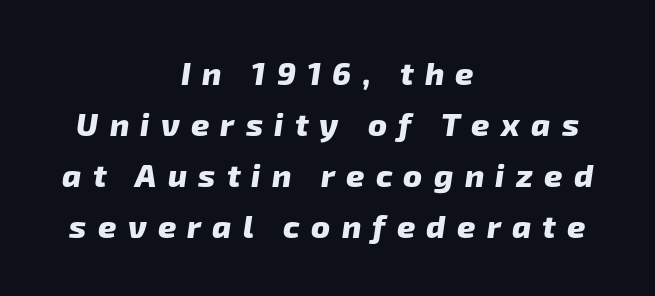
Every row of glyphs is offset so its center matches the block's center. Classification — sans serif. Each word looks stretched out because of the extra space between its letters. These lines are rendered in a variable-pitch font. A dark, heavy texture on the line: the type is bold. Normally led — the rows are evenly, conventionally spaced.
